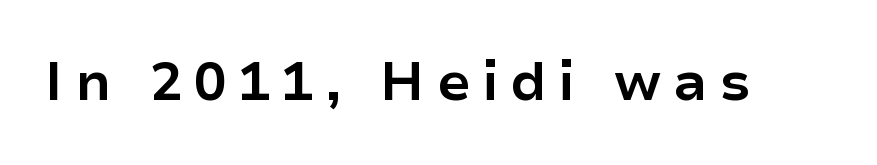
Q: Is the text bold? A: Yes.
Q: Is the text italic (slanted)? A: No, it is upright.
Q: Is the typeface a serif or a sans-serif typeface? A: Sans-serif.
Q: Is the text underlined? A: No.
Q: Is the spacing between letters normal or unusually wide? A: Unusually wide.
Q: Width (condensed, normal, or wide)? A: Normal.
Q: Stroke contrast? A: Low.
Q: x-height? A: Medium.
Q: Monospaced? A: No.
